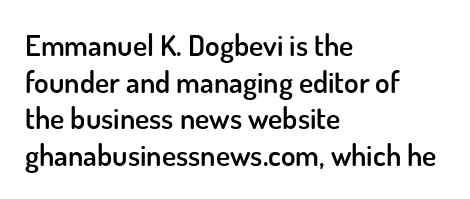
The image shows 30 px semibold sans-serif type, upright; set left-aligned, line spacing 1.22x, normal letter spacing, not underlined; low stroke contrast and a small x-height.
